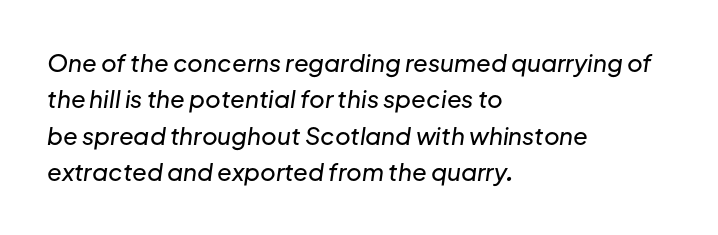
These lines were composed using italics. This sample keeps an unexceptional amount of space between lines. Where is the straight margin? On the left. Spacing between characters is what you'd get straight out of the box.
